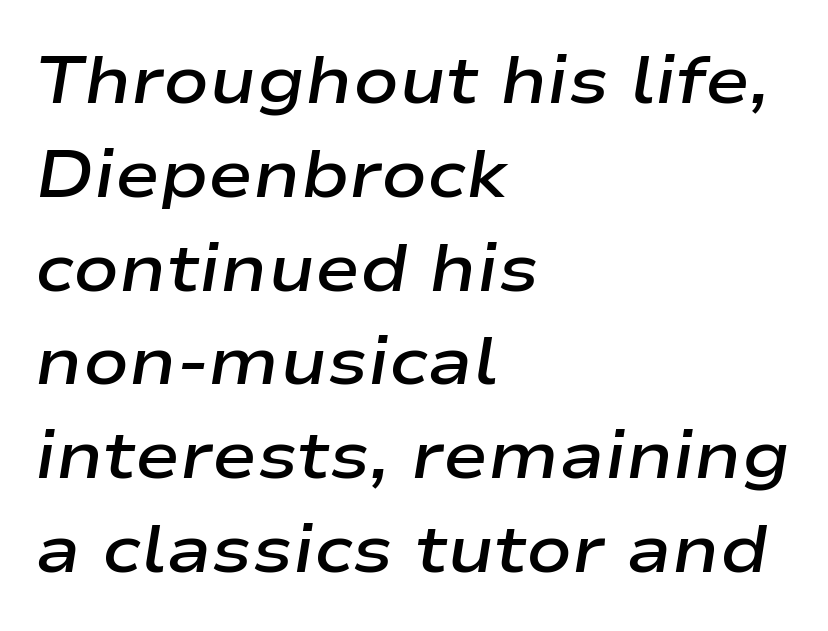
Compared with an ordinary text face, these strokes are moderately heavier — a semibold. The designer left line spacing at the default. Tracking here is standard; glyphs follow each other at the usual distance. The rag falls on the right side of this text block. The foot of each line stays bare and open.
